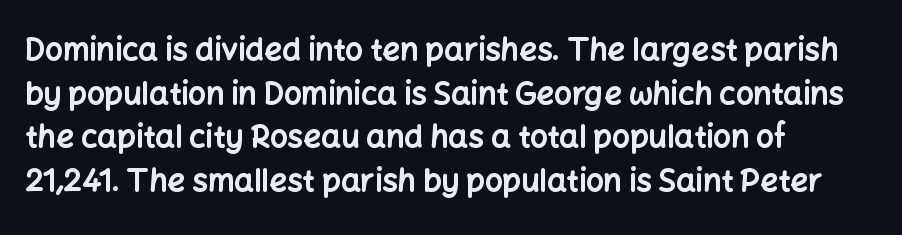
Q: Is the text bold? A: Yes.
Q: Is the text italic (slanted)? A: No, it is upright.
Q: Is the typeface a serif or a sans-serif typeface? A: Sans-serif.
Q: Is the text underlined? A: No.
Q: How is the paragraph aligned? A: Left-aligned.
Q: Is the spacing between letters normal or unusually wide? A: Normal.
Q: Is the spacing between lines tight, normal or loose? A: Normal.
Q: Width (condensed, normal, or wide)? A: Normal.
Q: Stroke contrast? A: Low.
Q: x-height? A: Medium.
Q: Monospaced? A: No.
